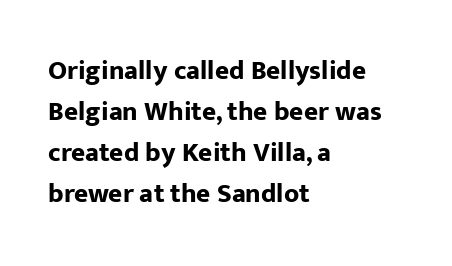
Q: Is the text bold? A: Yes.
Q: Is the text italic (slanted)? A: No, it is upright.
Q: Is the text underlined? A: No.
Q: How is the paragraph aligned? A: Left-aligned.
Q: Is the spacing between letters normal or unusually wide? A: Normal.
Q: Is the spacing between lines tight, normal or loose? A: Normal.
